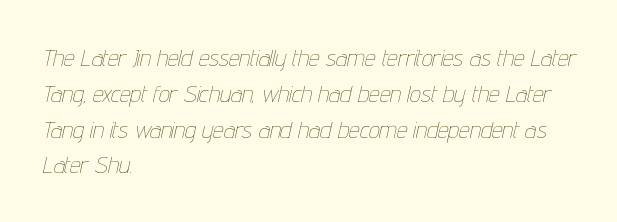
The image shows 24 px text type, italic (leaning right); set left-aligned, normal line spacing (1.49x), normal letter spacing, not underlined.
